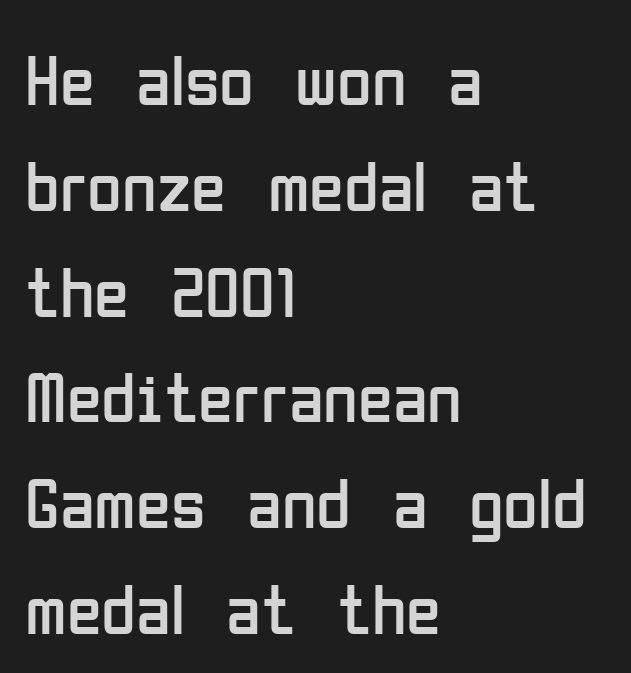
Q: Is the text bold? A: No.
Q: Is the text italic (slanted)? A: No, it is upright.
Q: Is the typeface a serif or a sans-serif typeface? A: Sans-serif.
Q: Is the text underlined? A: No.
Q: How is the paragraph aligned? A: Left-aligned.
Q: Is the spacing between letters normal or unusually wide? A: Normal.
Q: Is the spacing between lines tight, normal or loose? A: Normal.
Q: Width (condensed, normal, or wide)? A: Condensed.
Q: Stroke contrast? A: Low.
Q: x-height? A: Medium.
Q: Monospaced? A: No.
